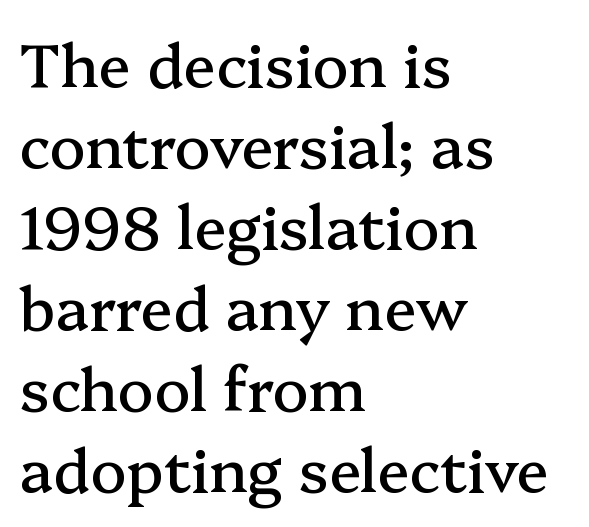
The tracking reads as untouched default to a designer's eye. The block of text has a typical density, with ordinary space between rows. Unlike a clean sans, this face finishes its strokes with serifs. Unmarked baselines from the first word to the last. A student would call this left alignment; a typographer would say flush left, rag right.
